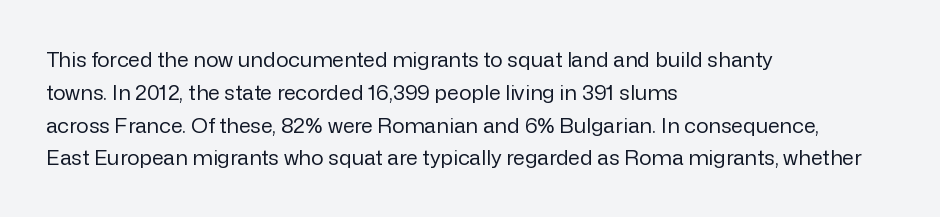
Q: Is the text bold? A: No.
Q: Is the text italic (slanted)? A: No, it is upright.
Q: Is the text underlined? A: No.
Q: How is the paragraph aligned? A: Left-aligned.
Q: Is the spacing between letters normal or unusually wide? A: Normal.
Q: Is the spacing between lines tight, normal or loose? A: Normal.
